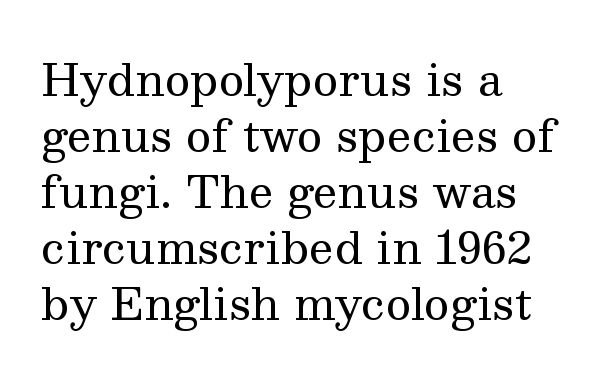
The image shows 44 px regular-weight serif type, upright; set left-aligned, normal line spacing (1.27x), normal letter spacing, not underlined; medium stroke contrast and a medium x-height.
